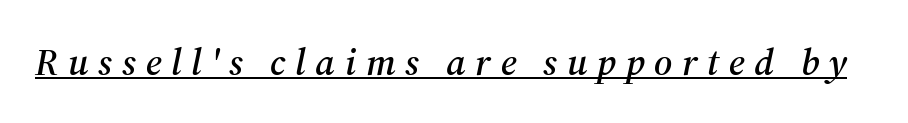
The passage shown is typed in a proportional face where columns would drift. Typographically, this falls in the serif category. Rendered with sloped, italic letterforms. Observe the wide spacing: letters keep a clear distance from each other. Somebody hit Ctrl+U on this one — the words are underlined.
